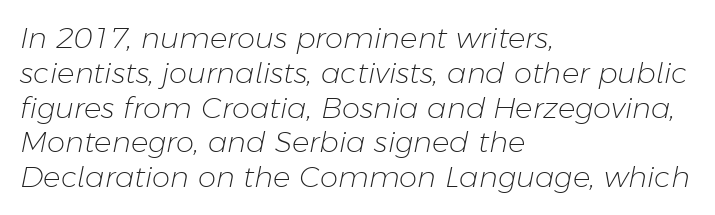
Layout note: lines flush left. Style check: oblique. The face used here is rendered with its standard letterfit. This is not heavy type; no bold has been used. Character widths vary here, with narrow letters taking less room than wide ones. Anything drawn beneath the words? Only blank space.
